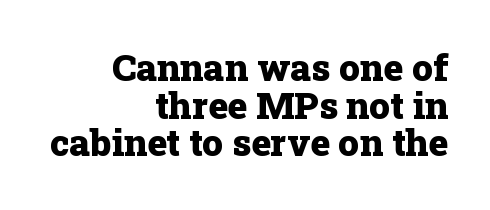
The image shows 37 px heavy serif type, upright; set right-aligned, tight line spacing (1.02x), normal letter spacing, not underlined; low stroke contrast and a medium x-height.
